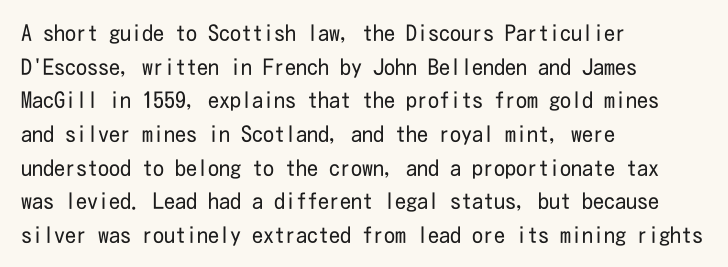
{"italic": "no", "bold": "no", "underline": "no", "align": "left", "line_spacing": "normal", "line_spacing_ratio": 1.53, "letter_spacing": "normal", "letter_spacing_em": 0.0, "glyph_px": 22}
